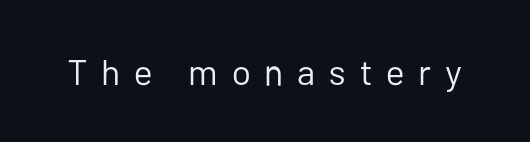
Q: Is the text bold? A: No.
Q: Is the text italic (slanted)? A: No, it is upright.
Q: Is the typeface a serif or a sans-serif typeface? A: Sans-serif.
Q: Is the text underlined? A: No.
Q: Is the spacing between letters normal or unusually wide? A: Unusually wide.
Q: Width (condensed, normal, or wide)? A: Normal.
Q: Stroke contrast? A: Low.
Q: x-height? A: Medium.
Q: Monospaced? A: No.
